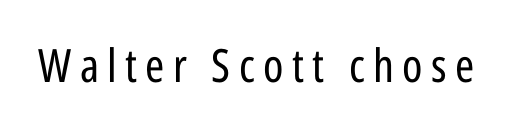
{"serif": "no", "italic": "no", "bold": "no", "weight": "regular", "width": "condensed", "stroke_contrast": "low", "x_height": "medium", "monospaced": "no", "underline": "no", "glyph_px": 46}
